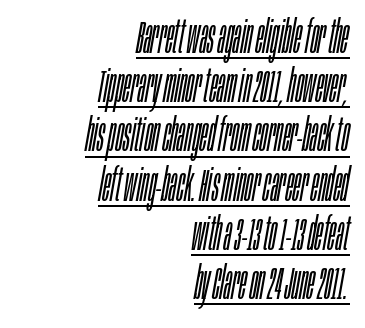
Q: Is the text bold? A: No.
Q: Is the text italic (slanted)? A: Yes, it leans right by about 10 degrees.
Q: Is the text underlined? A: Yes.
Q: How is the paragraph aligned? A: Right-aligned.
Q: Is the spacing between letters normal or unusually wide? A: Normal.
Q: Is the spacing between lines tight, normal or loose? A: Tight.
Q: Width (condensed, normal, or wide)? A: Condensed.
Q: Stroke contrast? A: Low.
Q: x-height? A: Large.
Q: Monospaced? A: No.
